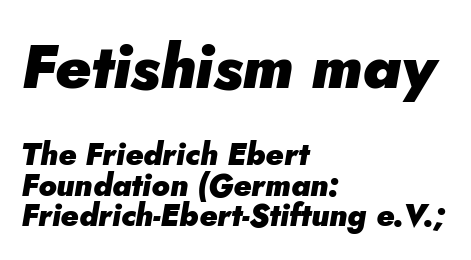
{"italic": "yes", "lean": "right", "slant_degrees": 5, "bold": "yes", "weight": "heavy", "width": "normal", "stroke_contrast": "low", "x_height": "small", "monospaced": "no", "underline": "no", "align": "left", "line_spacing": "tight", "line_spacing_ratio": 0.98, "letter_spacing": "normal", "letter_spacing_em": 0.0, "larger_block": "first", "size_ratio": 2.0, "glyph_px": 62}
